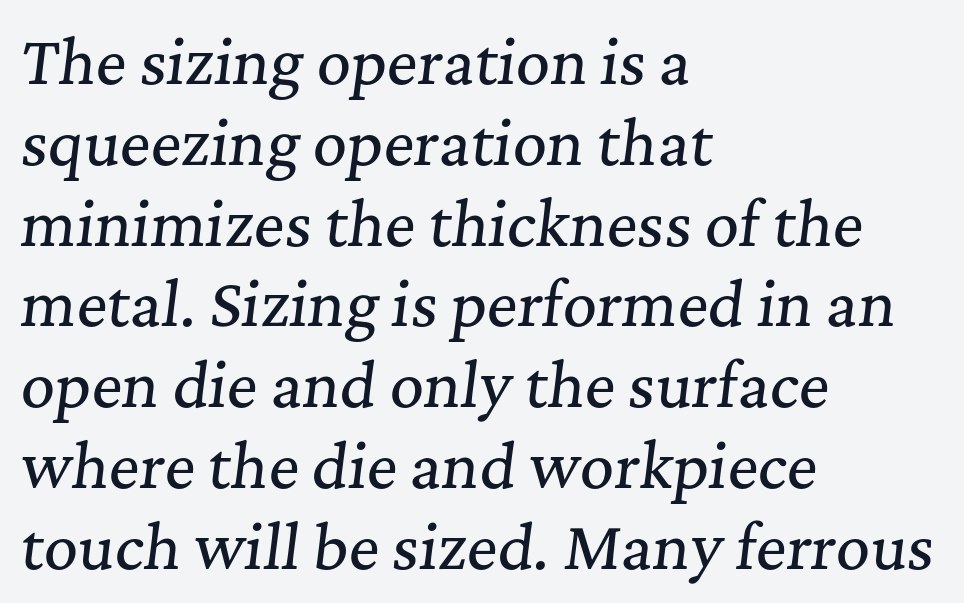
Q: Is the text italic (slanted)? A: Yes, it leans right by about 7 degrees.
Q: Is the typeface a serif or a sans-serif typeface? A: Serif.
Q: Is the text underlined? A: No.
Q: How is the paragraph aligned? A: Left-aligned.
Q: Is the spacing between letters normal or unusually wide? A: Normal.
Q: Is the spacing between lines tight, normal or loose? A: Normal.
Q: Width (condensed, normal, or wide)? A: Normal.
Q: Stroke contrast? A: Medium.
Q: x-height? A: Medium.
Q: Monospaced? A: No.
